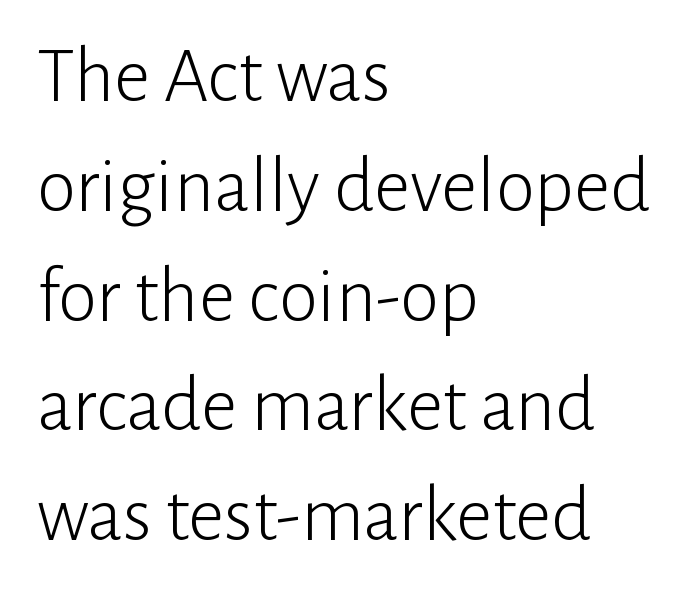
The type sits square on the baseline with zero lean. Leftover space on each line is placed entirely after the last word. Think of a printed novel: that variable character pitch is what you see here. The face used here is a sans, in the tradition of grotesques and geometrics.
